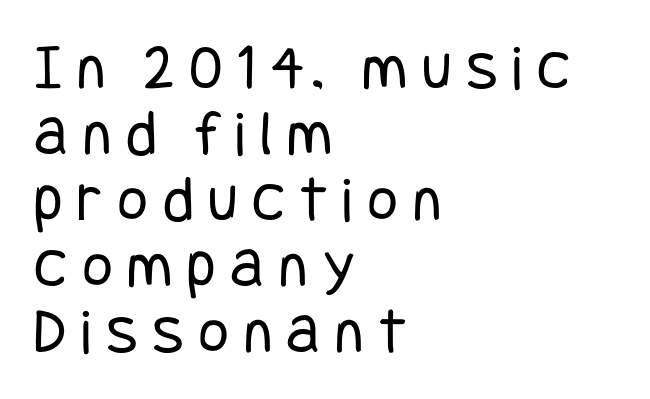
{"serif": "no", "italic": "no", "bold": "no", "weight": "regular", "width": "condensed", "stroke_contrast": "low", "x_height": "large", "underline": "no", "align": "left", "line_spacing": "tight", "line_spacing_ratio": 1.0, "letter_spacing": "wide", "letter_spacing_em": 0.22, "glyph_px": 66}
